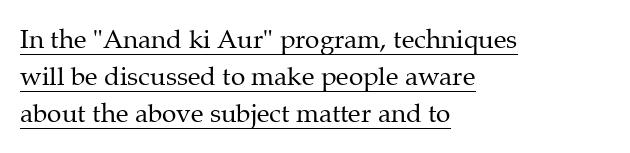
These lines were composed using upright roman letters. Check the space under the baseline: a stroke is drawn there. The line texture is even and compact thanks to regular tracking. In terms of leading, this rendering sits right in the middle. A classic flush-left, rag-right setting is used for this passage. These glyphs show unthickened strokes, regular width or finer.
